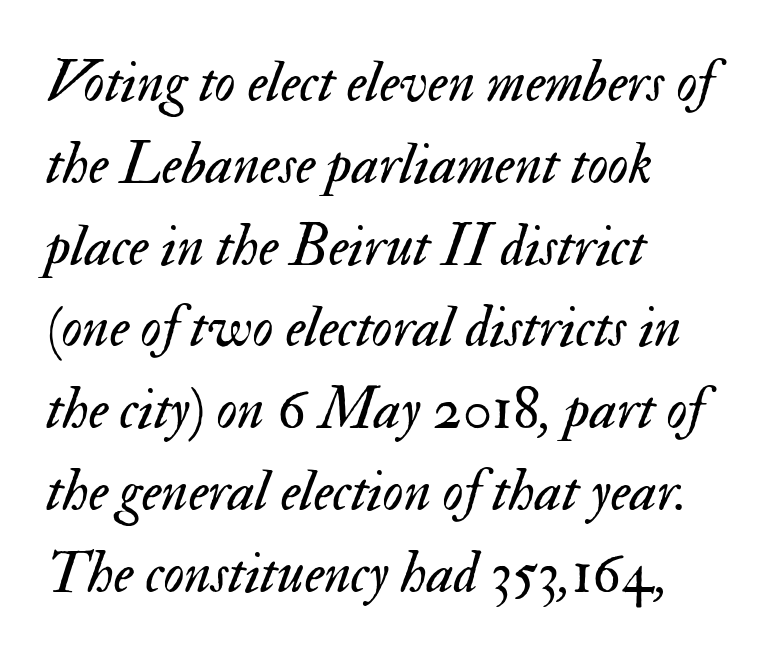
This sample keeps an unexceptional amount of space between lines. Plain, unruled lines of type. The text block is weighted toward the left margin, trailing off unevenly rightward. Caption: standard tracking, unaltered. Think of a printed novel: that variable character pitch is what you see here.
